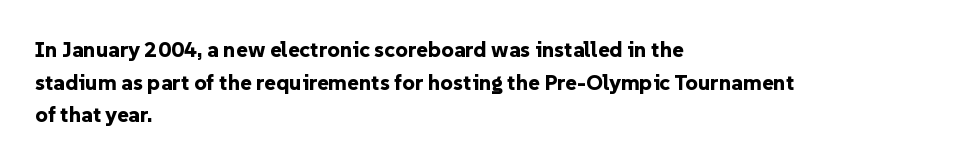
The letters stand straight up with perfectly vertical stems. Vertical spacing — default. Beneath every word, the page is bare. Typeset ragged right — the left edge is the straight one.
